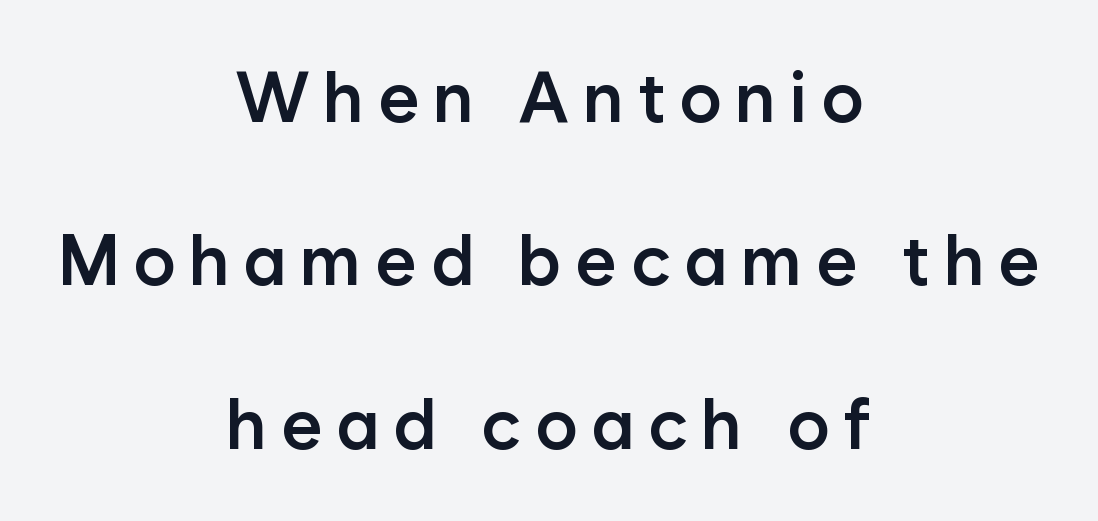
Set as a demibold, roughly 600 on the weight scale. Each new line begins a long way beneath the previous one. The letters advance in unequal steps, a hallmark of proportional type. Centered paragraph, ragged on both sides.
